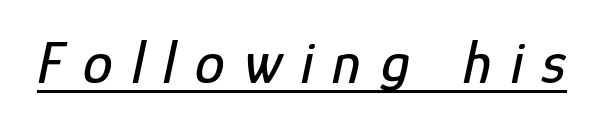
The image shows 60 px condensed type, italic (leaning right); set unusually wide letter spacing (+0.32 em), underlined; low stroke contrast and a medium x-height.
